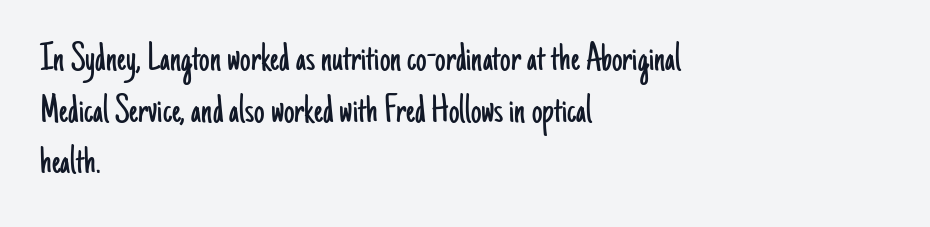
Q: Is the text bold? A: No.
Q: Is the text italic (slanted)? A: No, it is upright.
Q: Is the typeface a serif or a sans-serif typeface? A: Sans-serif.
Q: Is the text underlined? A: No.
Q: How is the paragraph aligned? A: Left-aligned.
Q: Is the spacing between letters normal or unusually wide? A: Normal.
Q: Width (condensed, normal, or wide)? A: Condensed.
Q: Stroke contrast? A: Low.
Q: x-height? A: Small.
Q: Monospaced? A: No.
